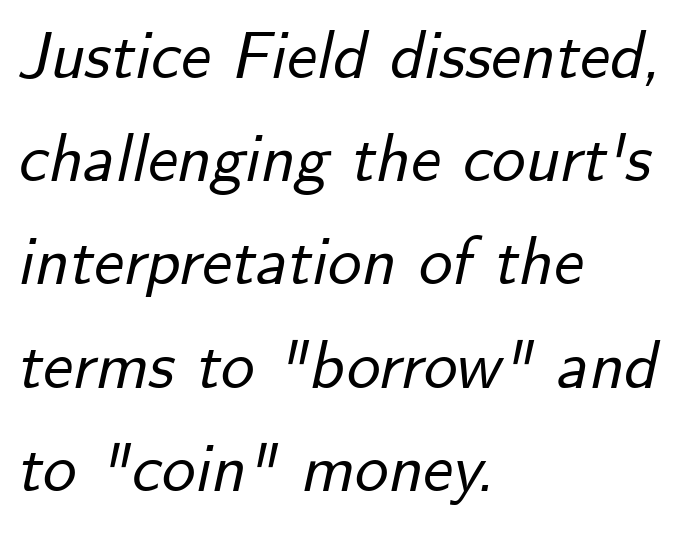
{"italic": "yes", "lean": "right", "slant_degrees": 12, "width": "normal", "stroke_contrast": "low", "x_height": "small", "monospaced": "no", "underline": "no", "align": "left", "line_spacing": "normal", "line_spacing_ratio": 1.54, "letter_spacing": "normal", "letter_spacing_em": 0.0, "glyph_px": 67}
